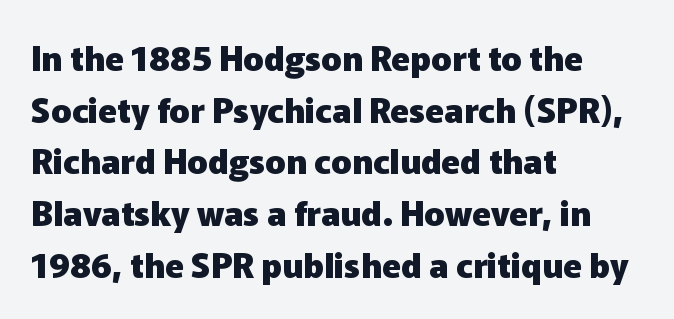
{"serif": "no", "italic": "no", "bold": "yes", "weight": "heavy", "width": "normal", "stroke_contrast": "low", "x_height": "medium", "monospaced": "no", "underline": "no", "align": "left", "line_spacing": "normal", "line_spacing_ratio": 1.52, "letter_spacing": "normal", "letter_spacing_em": 0.0, "glyph_px": 34}
